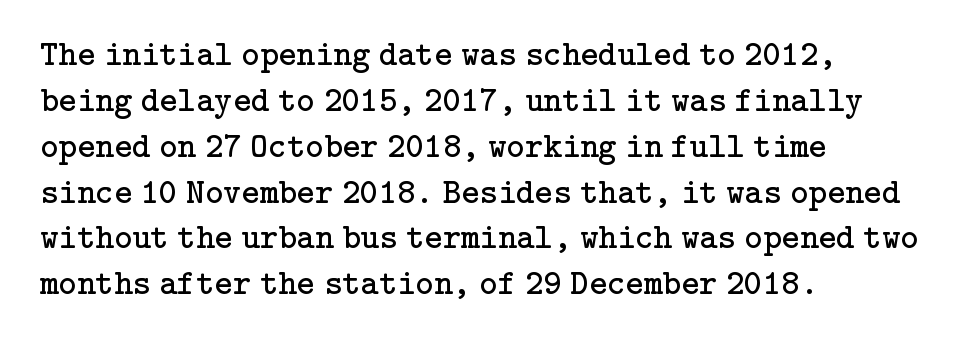
Q: Is the text bold? A: No.
Q: Is the text italic (slanted)? A: No, it is upright.
Q: Is the typeface a serif or a sans-serif typeface? A: Serif.
Q: Is the text underlined? A: No.
Q: How is the paragraph aligned? A: Left-aligned.
Q: Is the spacing between letters normal or unusually wide? A: Normal.
Q: Is the spacing between lines tight, normal or loose? A: Normal.
Q: Width (condensed, normal, or wide)? A: Normal.
Q: Stroke contrast? A: Low.
Q: x-height? A: Medium.
